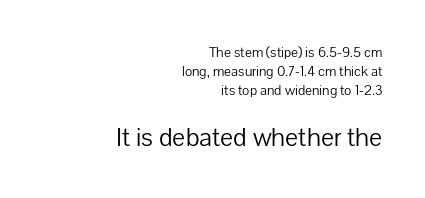
The image shows 26 px text type, upright; set right-aligned, normal line spacing (1.35x), normal letter spacing, not underlined; the second (bottom) block is 1.86x larger.
